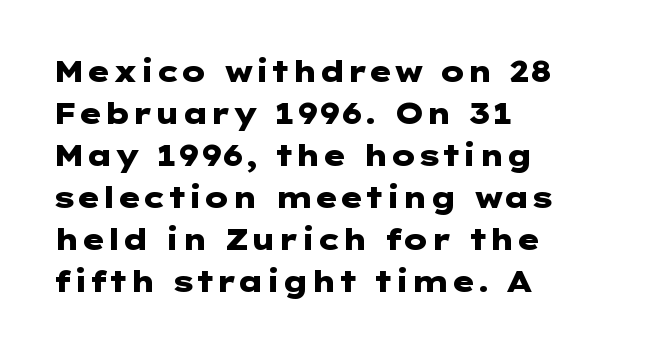
{"serif": "no", "italic": "no", "bold": "yes", "weight": "heavy", "width": "wide", "stroke_contrast": "low", "x_height": "medium", "underline": "no", "align": "left", "line_spacing": "normal", "line_spacing_ratio": 1.45, "letter_spacing": "normal", "letter_spacing_em": 0.0, "glyph_px": 29}
